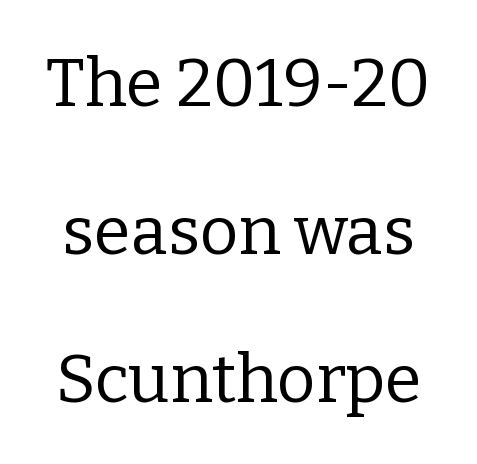
Q: Is the text bold? A: No.
Q: Is the text italic (slanted)? A: No, it is upright.
Q: Is the typeface a serif or a sans-serif typeface? A: Serif.
Q: Is the text underlined? A: No.
Q: Is the spacing between letters normal or unusually wide? A: Normal.
Q: Is the spacing between lines tight, normal or loose? A: Loose.
Q: Width (condensed, normal, or wide)? A: Normal.
Q: Stroke contrast? A: Low.
Q: x-height? A: Medium.
Q: Monospaced? A: No.
